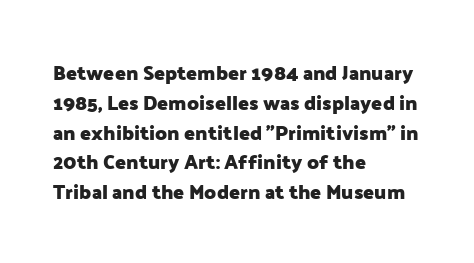
Summary of weight: heavy, a full bold. This sample is left-justified, so line endings fall wherever the words run out. The type sits square on the baseline with zero lean. The lines sit at an ordinary, default distance from one another. A bare baseline throughout the passage. This sample uses plain, unmodified letter spacing.
